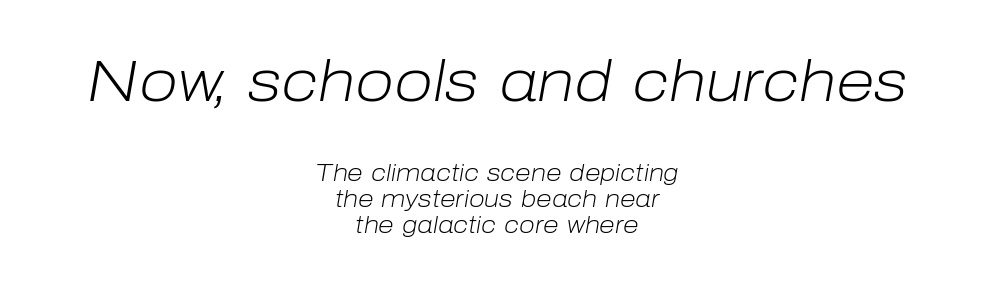
The image shows 57 px light type, italic (leaning right); set centered, tight line spacing (1.13x), normal letter spacing, not underlined; the first (top) block is 2.48x larger; low stroke contrast and a medium x-height.
